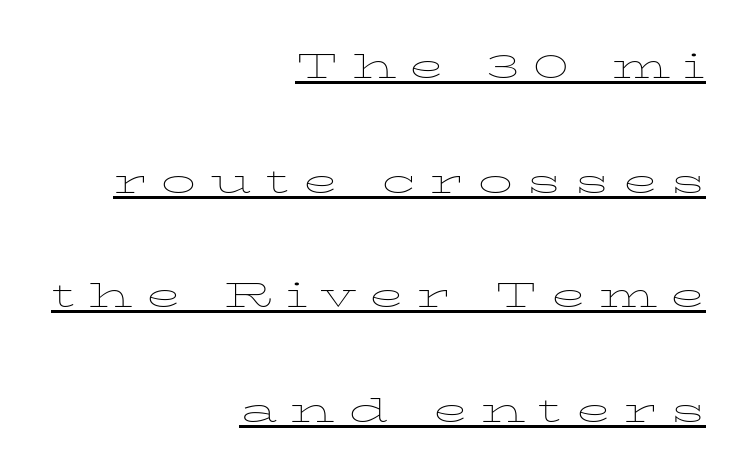
Q: Is the text bold? A: No.
Q: Is the text italic (slanted)? A: No, it is upright.
Q: Is the text underlined? A: Yes.
Q: How is the paragraph aligned? A: Right-aligned.
Q: Is the spacing between letters normal or unusually wide? A: Unusually wide.
Q: Is the spacing between lines tight, normal or loose? A: Loose.
Q: Width (condensed, normal, or wide)? A: Wide.
Q: Stroke contrast? A: Low.
Q: x-height? A: Medium.
Q: Monospaced? A: No.
